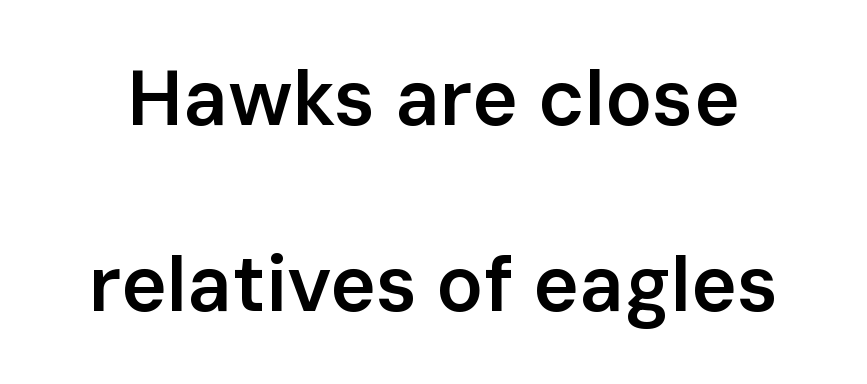
The image shows 78 px semibold sans-serif type, upright; set loose line spacing (2.39x), normal letter spacing, not underlined; low stroke contrast and a medium x-height.
